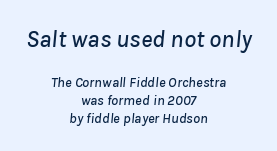
Q: Is the text italic (slanted)? A: Yes, it leans right by about 8 degrees.
Q: Is the text underlined? A: No.
Q: How is the paragraph aligned? A: Centered.
Q: Is the spacing between letters normal or unusually wide? A: Normal.
Q: Is the spacing between lines tight, normal or loose? A: Normal.
Q: Which block of text is set in a larger size, the first (top) or the second (bottom)? A: The first (top) one.
